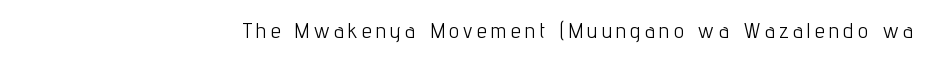
{"italic": "no", "bold": "no", "underline": "no", "align": "right", "letter_spacing": "wide", "letter_spacing_em": 0.21, "glyph_px": 22}
